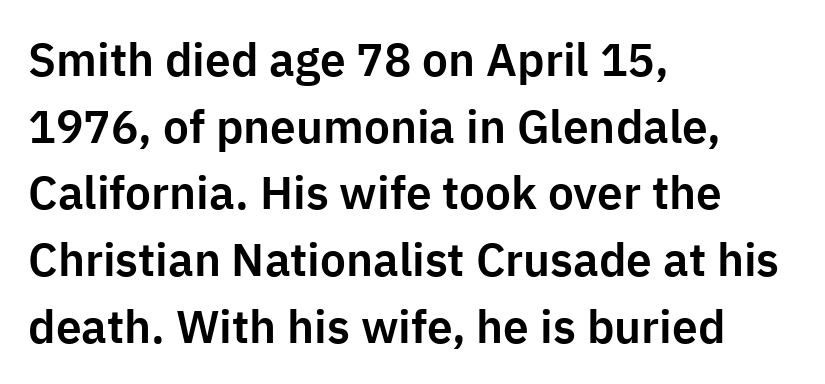
{"serif": "no", "italic": "no", "width": "normal", "stroke_contrast": "low", "x_height": "medium", "monospaced": "no", "underline": "no", "align": "left", "line_spacing": "normal", "line_spacing_ratio": 1.45, "letter_spacing": "normal", "letter_spacing_em": 0.0, "glyph_px": 46}
